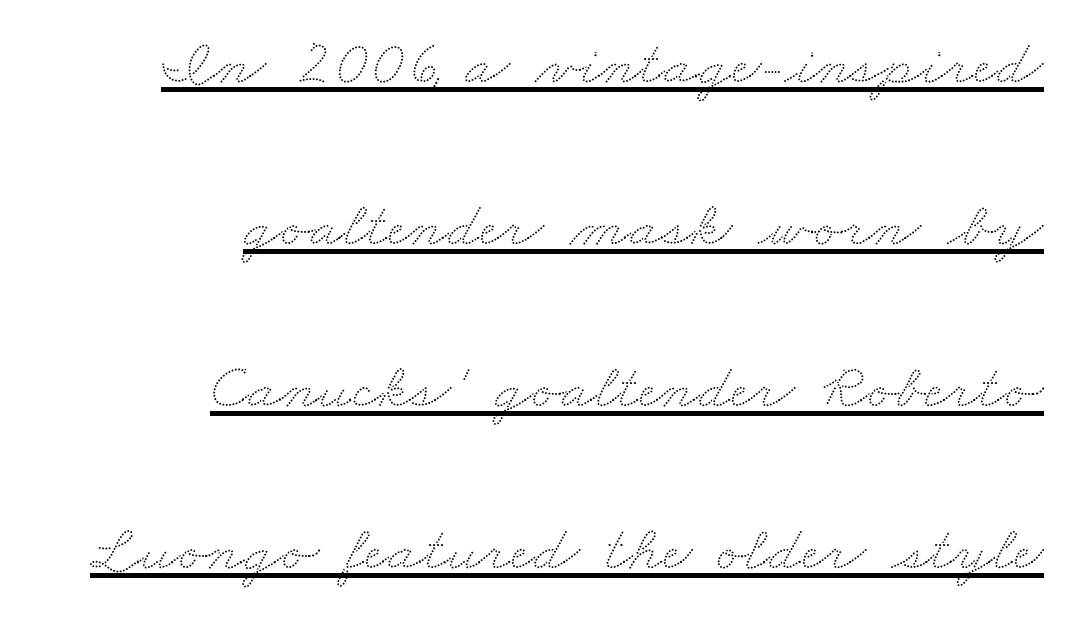
The image shows 65 px wide type; set right-aligned, loose line spacing (2.49x), normal letter spacing, underlined; low stroke contrast and a small x-height.
